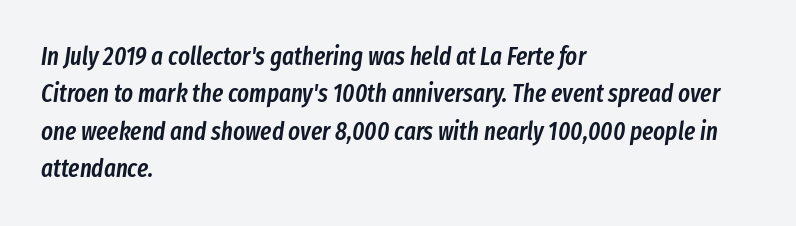
The image shows 25 px text type, italic (leaning right); set left-aligned, normal line spacing (1.5x), normal letter spacing, not underlined.
